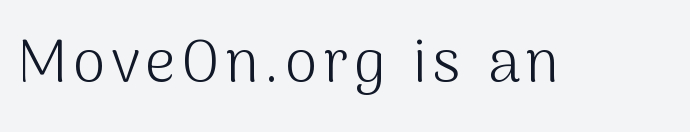
You could not count columns in this text — the font is proportionally spaced. Glance below the letters and you will spot only blank space. The glyphs in this specimen are sans serif. The letters look calm and open, with moderate or lighter stems. The lettering holds an erect, upright posture throughout.
